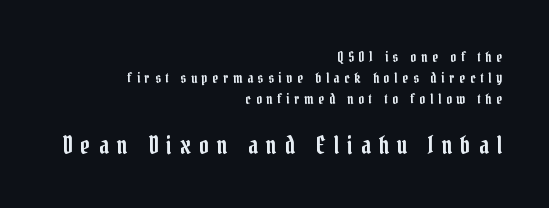
Decoration check: the copy has no underline. This sample uses an upright cut, with every glyph sitting square on the baseline. The ragged edge is on the left, which tells us the setting is flush right. Notice how descenders clear the ascenders below comfortably — that's standard leading. Size contrast runs from small at the top to large at the bottom. A typesetter would call this heavily tracked-out type.
